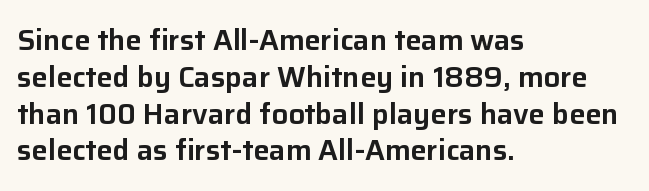
The image shows 29 px sans-serif type, upright; set left-aligned, normal line spacing (1.27x), normal letter spacing, not underlined; low stroke contrast and a medium x-height.
